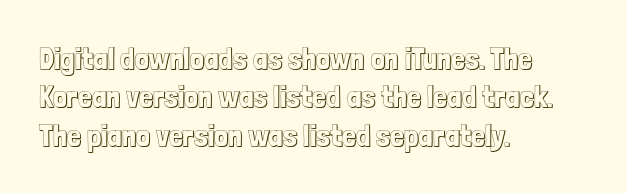
The image shows 31 px condensed type, upright; set left-aligned, line spacing 1.24x, normal letter spacing, not underlined; a medium x-height.
